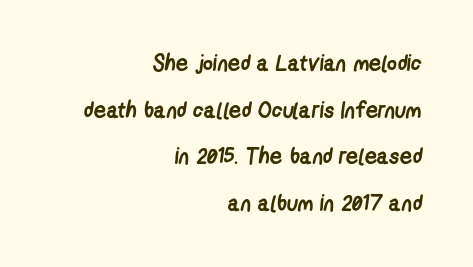
{"bold": "yes", "underline": "no", "align": "right", "line_spacing": "loose", "line_spacing_ratio": 2.12, "letter_spacing": "normal", "letter_spacing_em": 0.0, "glyph_px": 22}
